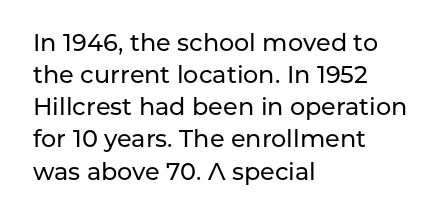
Q: Is the text italic (slanted)? A: No, it is upright.
Q: Is the text underlined? A: No.
Q: How is the paragraph aligned? A: Left-aligned.
Q: Is the spacing between letters normal or unusually wide? A: Normal.
Q: Is the spacing between lines tight, normal or loose? A: Normal.
